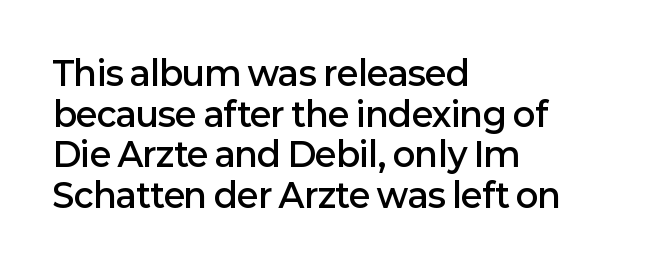
Beneath every word, the page is bare. No italicization has been applied; the sample stays upright. Semibold letterforms, between regular and bold. Alignment: flush left.
